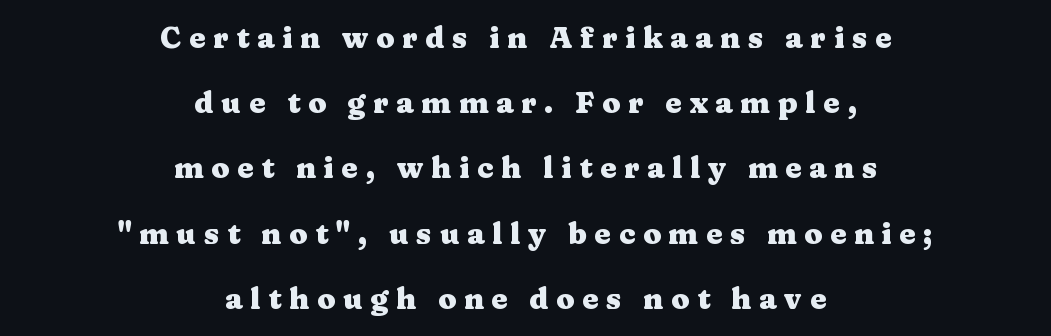
Q: Is the text bold? A: Yes.
Q: Is the text italic (slanted)? A: No, it is upright.
Q: Is the typeface a serif or a sans-serif typeface? A: Serif.
Q: Is the text underlined? A: No.
Q: How is the paragraph aligned? A: Centered.
Q: Is the spacing between letters normal or unusually wide? A: Unusually wide.
Q: Is the spacing between lines tight, normal or loose? A: Loose.
Q: Width (condensed, normal, or wide)? A: Wide.
Q: Stroke contrast? A: Medium.
Q: x-height? A: Medium.
Q: Monospaced? A: No.
